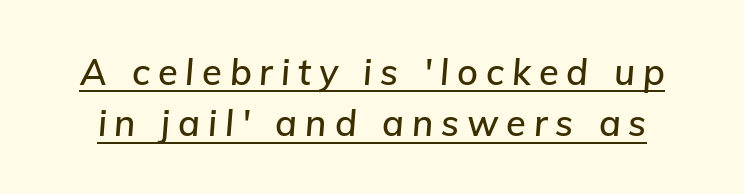
Is the letter spacing exaggerated? Yes — the characters are pushed far apart. Slant detected: the letters are inclined. Quick note: underline on. Spacing verdict: proportional, widths tailored to each character.
